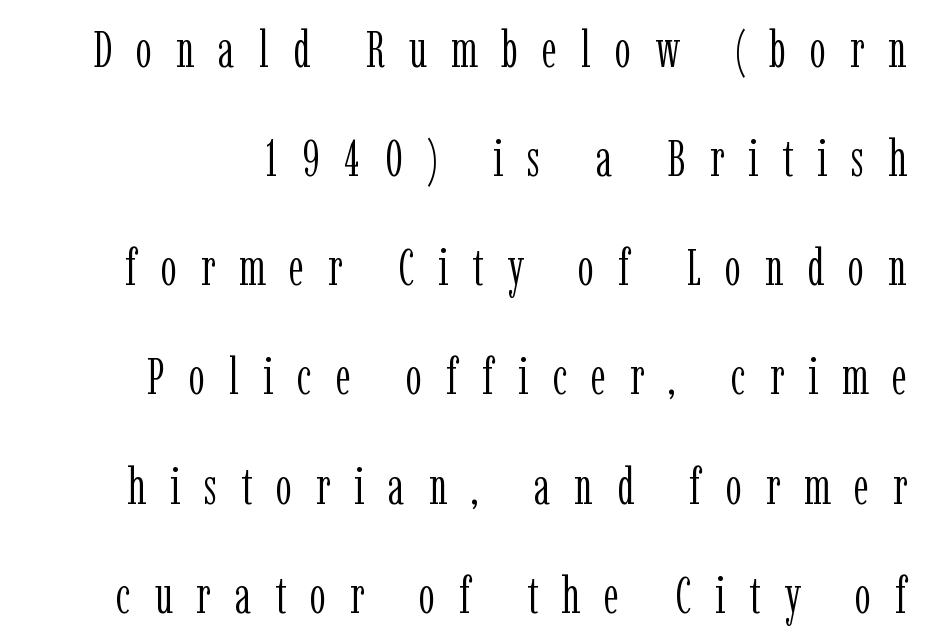
Q: Is the text bold? A: No.
Q: Is the text italic (slanted)? A: No, it is upright.
Q: Is the typeface a serif or a sans-serif typeface? A: Serif.
Q: Is the text underlined? A: No.
Q: Is the spacing between letters normal or unusually wide? A: Unusually wide.
Q: Is the spacing between lines tight, normal or loose? A: Loose.
Q: Width (condensed, normal, or wide)? A: Condensed.
Q: Stroke contrast? A: Low.
Q: x-height? A: Medium.
Q: Monospaced? A: No.
